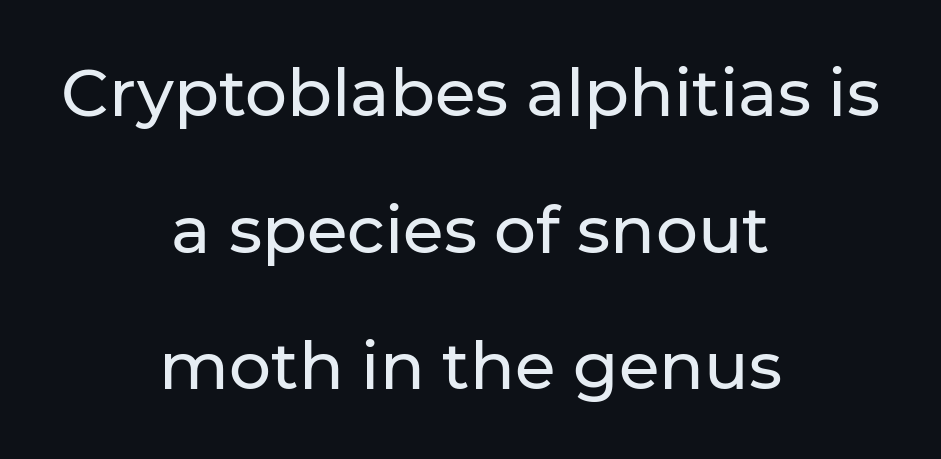
Notice the wide empty band between every row — that's loose leading. The font's upright variant was chosen for this text. The characters display no serif detailing; their extremities are plain. Is this a fixed-width face? No — the glyphs have proportional, varying widths. Just letters on the line, the space beneath them empty.
